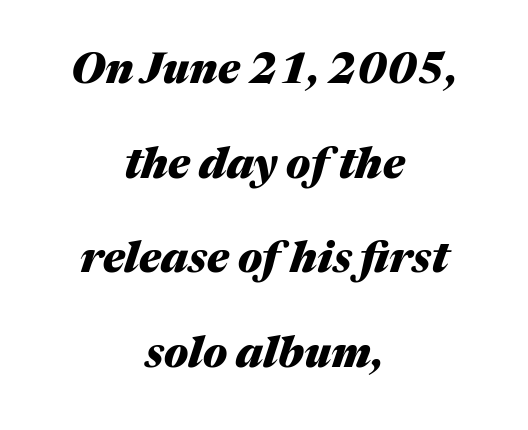
The image shows 43 px heavy type, italic (leaning right); set centered, loose line spacing (2.2x), normal letter spacing, not underlined; medium stroke contrast and a medium x-height.
